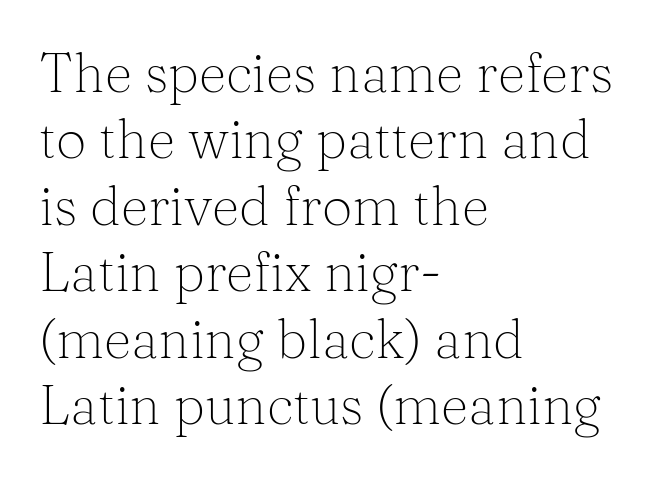
{"serif": "yes", "italic": "no", "bold": "no", "weight": "light", "width": "normal", "stroke_contrast": "medium", "x_height": "medium", "monospaced": "no", "underline": "no", "align": "left", "line_spacing_ratio": 1.23, "letter_spacing": "normal", "letter_spacing_em": 0.0, "glyph_px": 54}
